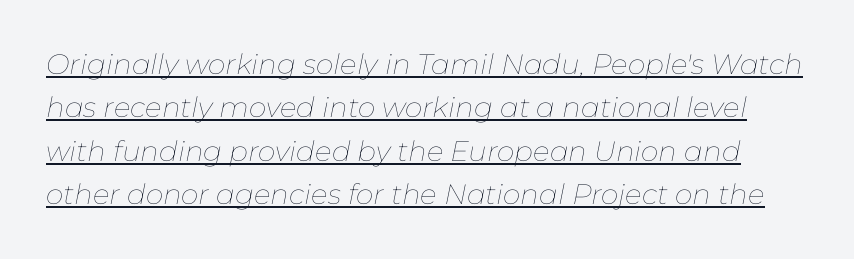
{"italic": "yes", "lean": "right", "slant_degrees": 11, "bold": "no", "weight": "thin", "width": "normal", "stroke_contrast": "low", "x_height": "medium", "monospaced": "no", "underline": "yes", "line_spacing": "normal", "line_spacing_ratio": 1.55, "letter_spacing": "normal", "letter_spacing_em": 0.0, "glyph_px": 28}
